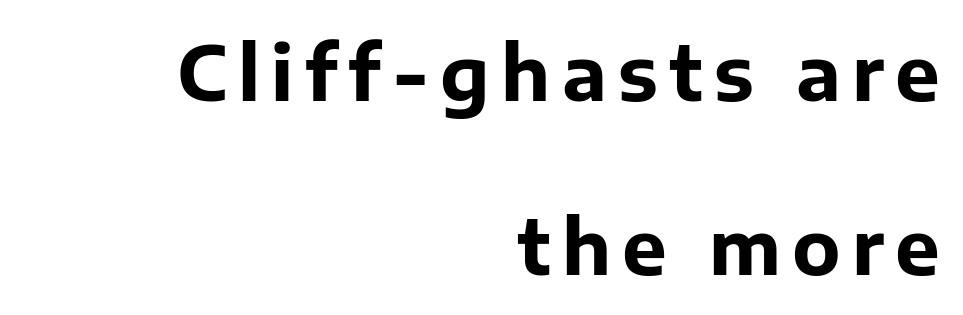
Do the characters align in a grid? No, the font is proportional. In CSS terms this would be text-align: right. The rendering shows plain stroke endings on the letterforms — a sans-serif design. Successive baselines arrive slowly, with a big drop between each. Ordinary non-slanted type is in use.
